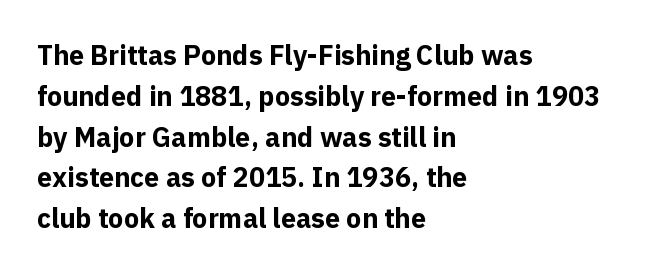
Q: Is the text bold? A: Yes.
Q: Is the text italic (slanted)? A: No, it is upright.
Q: Is the text underlined? A: No.
Q: How is the paragraph aligned? A: Left-aligned.
Q: Is the spacing between letters normal or unusually wide? A: Normal.
Q: Is the spacing between lines tight, normal or loose? A: Normal.
